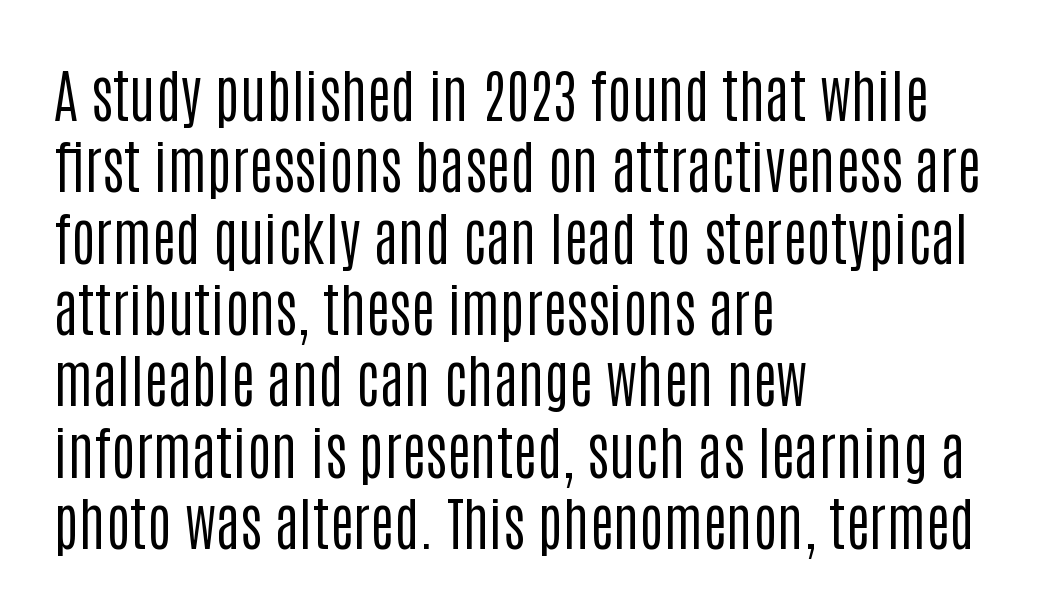
The image shows 58 px regular-weight, condensed sans-serif type, upright; set left-aligned, line spacing 1.23x, normal letter spacing, not underlined; low stroke contrast and a large x-height.
